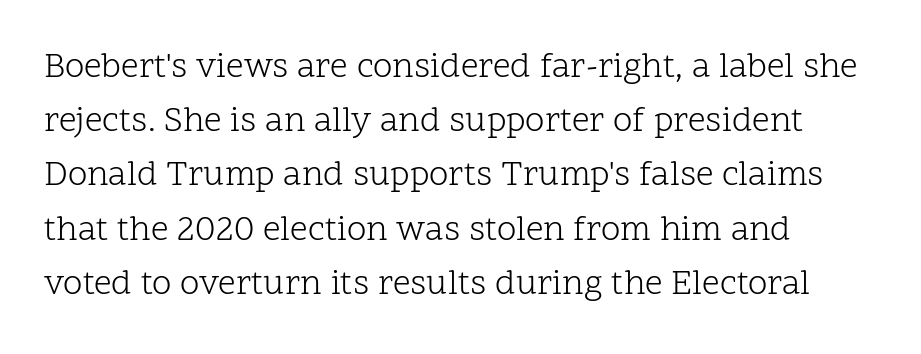
Q: Is the text bold? A: No.
Q: Is the text italic (slanted)? A: No, it is upright.
Q: Is the typeface a serif or a sans-serif typeface? A: Serif.
Q: Is the text underlined? A: No.
Q: How is the paragraph aligned? A: Left-aligned.
Q: Is the spacing between letters normal or unusually wide? A: Normal.
Q: Is the spacing between lines tight, normal or loose? A: Normal.
Q: Width (condensed, normal, or wide)? A: Normal.
Q: Stroke contrast? A: Low.
Q: x-height? A: Medium.
Q: Monospaced? A: No.
